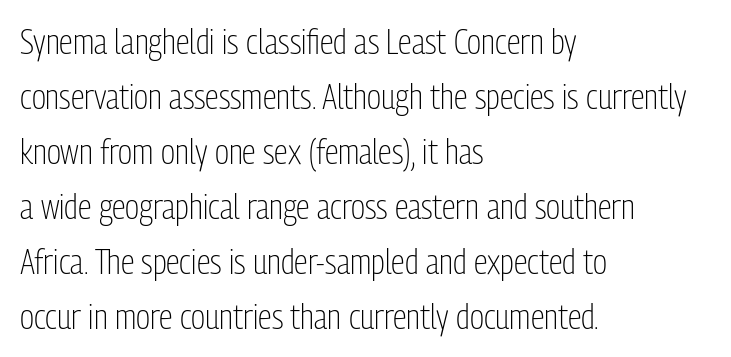
Q: Is the text bold? A: No.
Q: Is the text italic (slanted)? A: No, it is upright.
Q: Is the typeface a serif or a sans-serif typeface? A: Sans-serif.
Q: Is the text underlined? A: No.
Q: How is the paragraph aligned? A: Left-aligned.
Q: Is the spacing between letters normal or unusually wide? A: Normal.
Q: Is the spacing between lines tight, normal or loose? A: Normal.
Q: Width (condensed, normal, or wide)? A: Condensed.
Q: Stroke contrast? A: Low.
Q: x-height? A: Medium.
Q: Monospaced? A: No.
